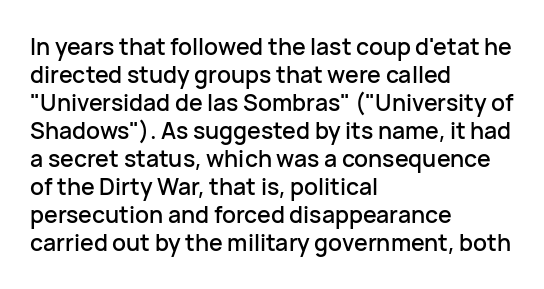
Q: Is the text italic (slanted)? A: No, it is upright.
Q: Is the text underlined? A: No.
Q: How is the paragraph aligned? A: Left-aligned.
Q: Is the spacing between letters normal or unusually wide? A: Normal.
